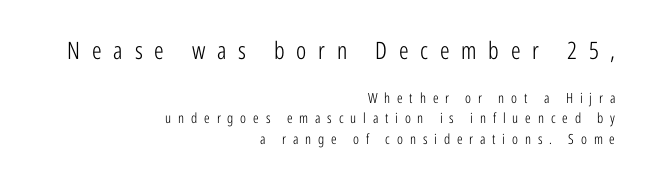
The image shows 24 px text type, upright; set right-aligned, normal line spacing (1.48x), unusually wide letter spacing (+0.49 em), not underlined; the first (top) block is 1.71x larger.
